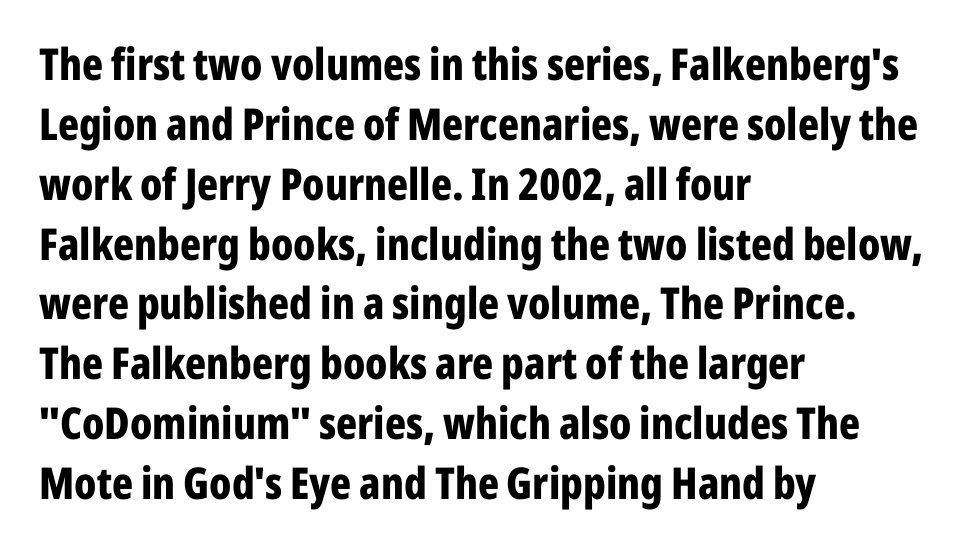
{"serif": "no", "italic": "no", "bold": "yes", "weight": "bold", "width": "condensed", "stroke_contrast": "low", "x_height": "medium", "monospaced": "no", "underline": "no", "align": "left", "line_spacing": "normal", "line_spacing_ratio": 1.36, "letter_spacing": "normal", "letter_spacing_em": 0.0, "glyph_px": 44}
